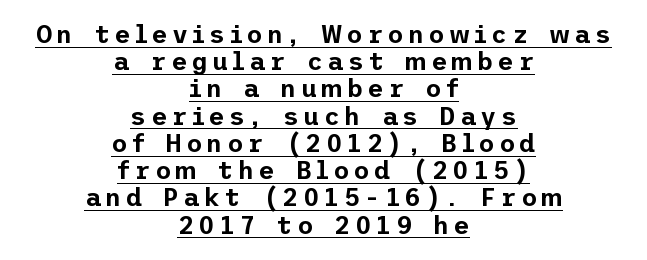
Q: Is the text italic (slanted)? A: No, it is upright.
Q: Is the text underlined? A: Yes.
Q: How is the paragraph aligned? A: Centered.
Q: Is the spacing between lines tight, normal or loose? A: Tight.
